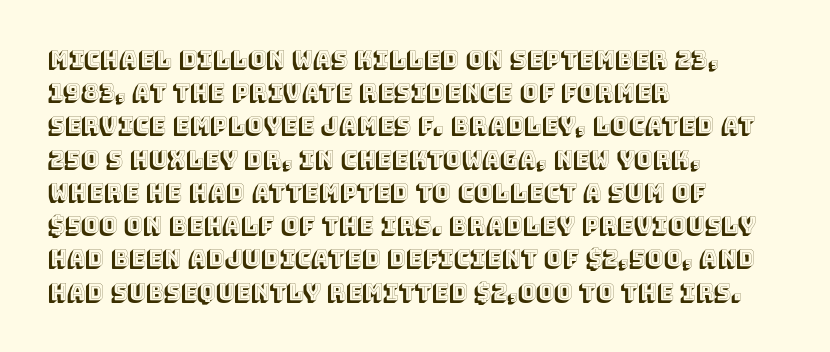
Q: Is the text italic (slanted)? A: No, it is upright.
Q: Is the text underlined? A: No.
Q: How is the paragraph aligned? A: Left-aligned.
Q: Is the spacing between letters normal or unusually wide? A: Normal.
Q: Is the spacing between lines tight, normal or loose? A: Normal.
